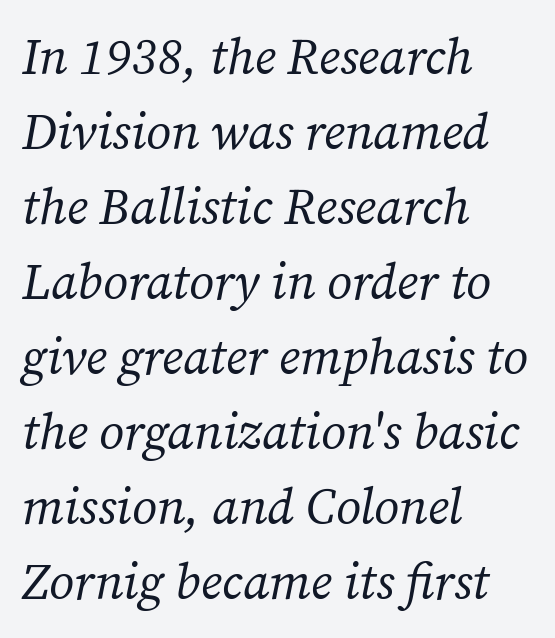
Q: Is the text bold? A: No.
Q: Is the text italic (slanted)? A: Yes, it leans right by about 12 degrees.
Q: Is the typeface a serif or a sans-serif typeface? A: Serif.
Q: Is the text underlined? A: No.
Q: How is the paragraph aligned? A: Left-aligned.
Q: Is the spacing between letters normal or unusually wide? A: Normal.
Q: Is the spacing between lines tight, normal or loose? A: Normal.
Q: Width (condensed, normal, or wide)? A: Normal.
Q: Stroke contrast? A: Medium.
Q: x-height? A: Medium.
Q: Monospaced? A: No.
